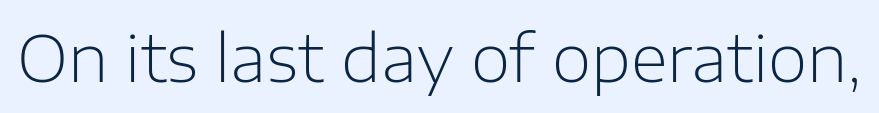
Underlining? Definitely not there. This sample has the flowing, uneven cadence of proportional lettering. Every character sits straight up, as roman type does. The cut favours lightness, reaching ordinary text weight at its darkest.
